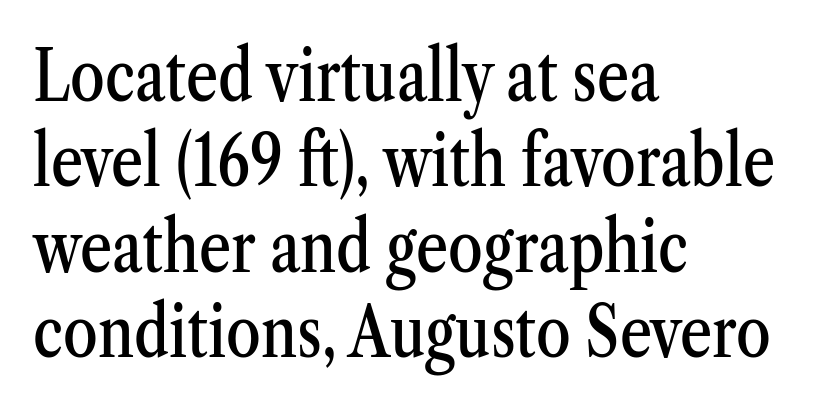
Q: Is the text italic (slanted)? A: No, it is upright.
Q: Is the typeface a serif or a sans-serif typeface? A: Serif.
Q: Is the text underlined? A: No.
Q: How is the paragraph aligned? A: Left-aligned.
Q: Is the spacing between letters normal or unusually wide? A: Normal.
Q: Width (condensed, normal, or wide)? A: Condensed.
Q: Stroke contrast? A: Medium.
Q: x-height? A: Medium.
Q: Monospaced? A: No.
